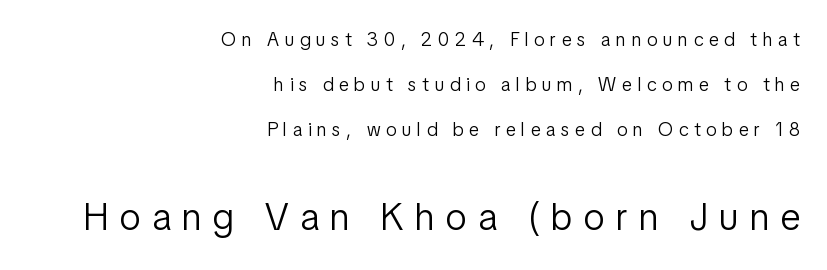
{"serif": "no", "italic": "no", "bold": "no", "weight": "light", "width": "condensed", "stroke_contrast": "low", "x_height": "medium", "monospaced": "no", "underline": "no", "align": "right", "line_spacing": "loose", "line_spacing_ratio": 2.37, "letter_spacing": "wide", "letter_spacing_em": 0.3, "larger_block": "second", "size_ratio": 2.0, "glyph_px": 38}
